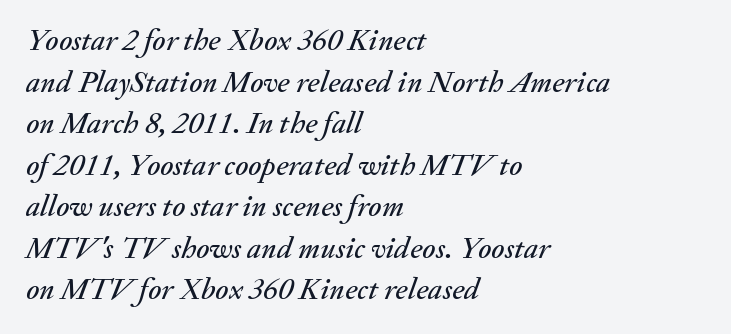
{"italic": "yes", "lean": "right", "slant_degrees": 20, "width": "normal", "stroke_contrast": "medium", "x_height": "small", "monospaced": "no", "underline": "no", "align": "left", "line_spacing": "normal", "line_spacing_ratio": 1.34, "letter_spacing": "normal", "letter_spacing_em": 0.0, "glyph_px": 31}
